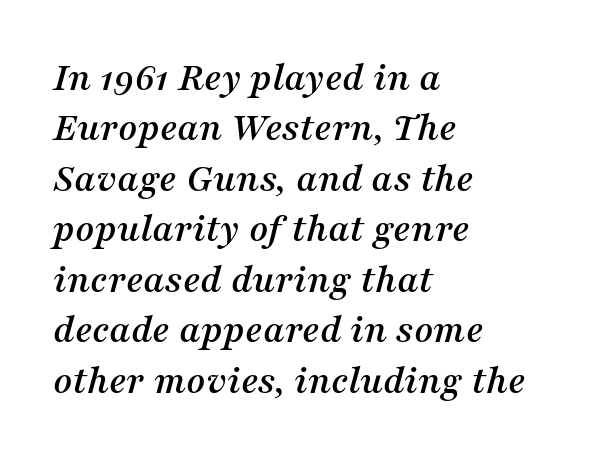
The image shows 41 px serif type, italic (leaning right); set left-aligned, line spacing 1.23x, normal letter spacing, not underlined; medium stroke contrast and a medium x-height.
